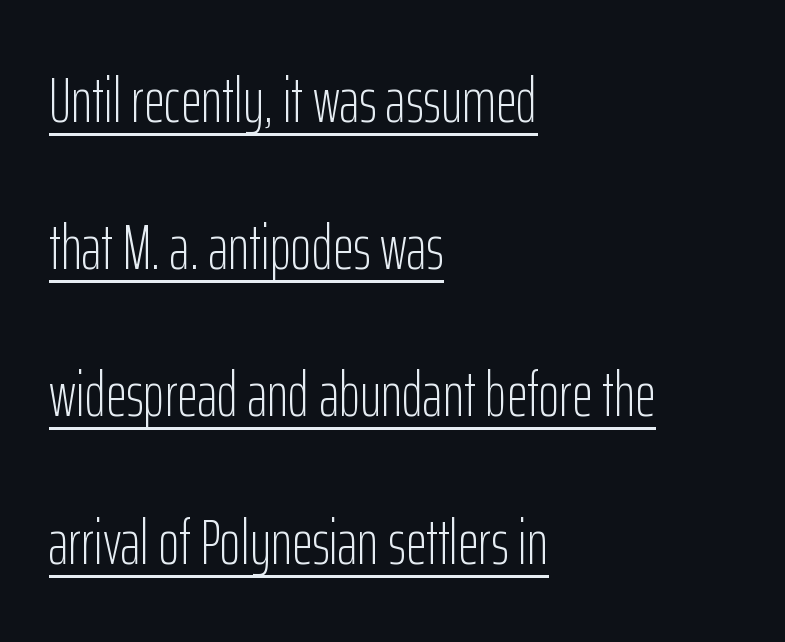
The image shows 64 px light, condensed sans-serif type, upright; set left-aligned, loose line spacing (2.3x), normal letter spacing, underlined; low stroke contrast and a medium x-height.
